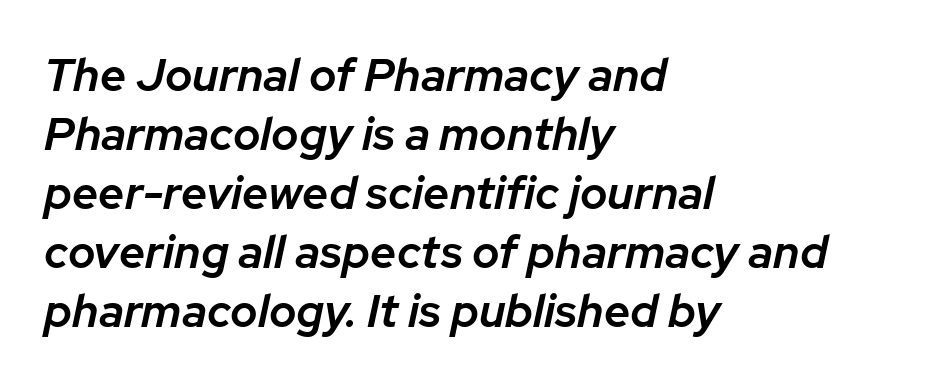
{"italic": "yes", "lean": "right", "slant_degrees": 12, "bold": "semi", "weight": "semibold", "width": "normal", "stroke_contrast": "low", "x_height": "medium", "monospaced": "no", "underline": "no", "align": "left", "line_spacing": "normal", "line_spacing_ratio": 1.28, "letter_spacing": "normal", "letter_spacing_em": 0.0, "glyph_px": 46}
